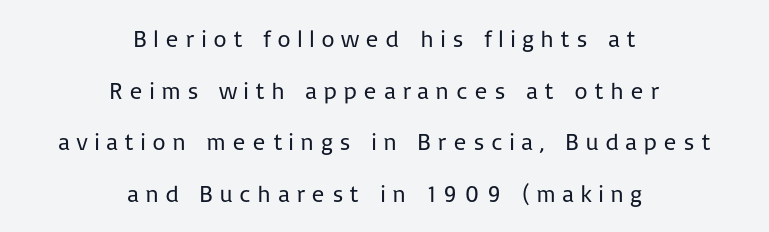
{"italic": "no", "bold": "no", "underline": "no", "align": "center", "line_spacing": "loose", "line_spacing_ratio": 2.15, "letter_spacing": "wide", "letter_spacing_em": 0.25, "glyph_px": 24}
